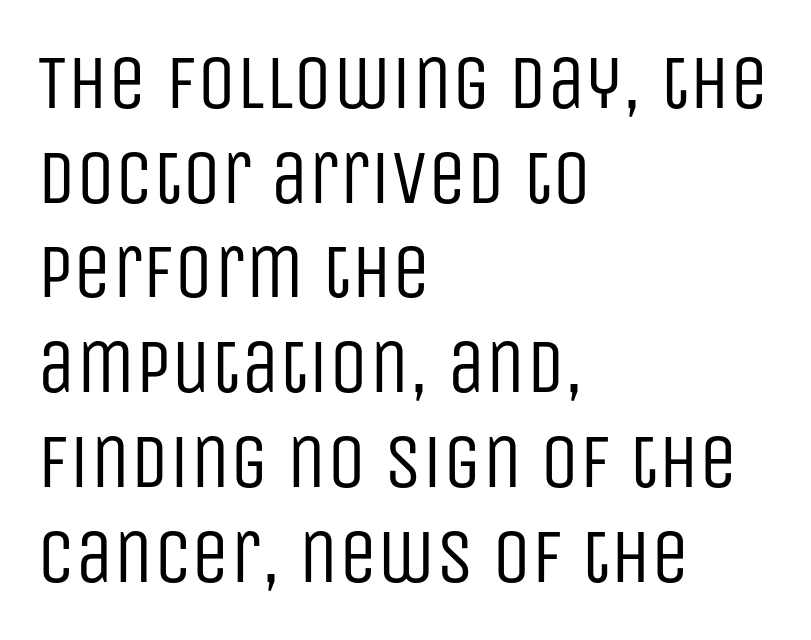
The image shows 77 px regular-weight, condensed sans-serif type, upright; set left-aligned, line spacing 1.23x, normal letter spacing, not underlined; low stroke contrast and a large x-height.
